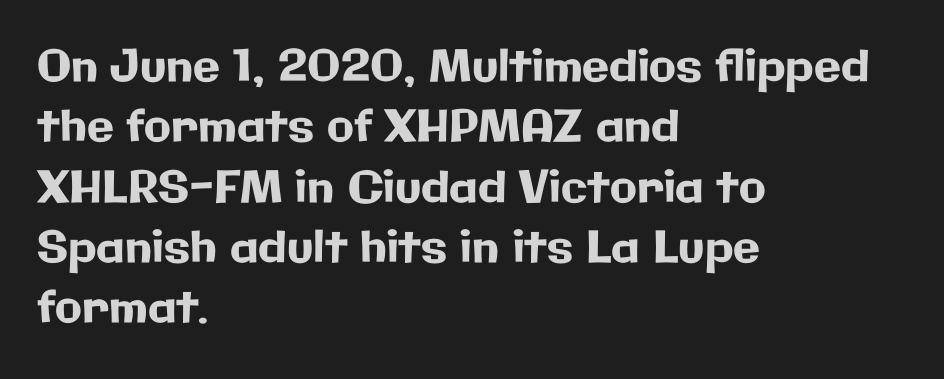
The image shows 44 px sans-serif type, upright; set left-aligned, normal line spacing (1.37x), normal letter spacing, not underlined; low stroke contrast and a medium x-height.
